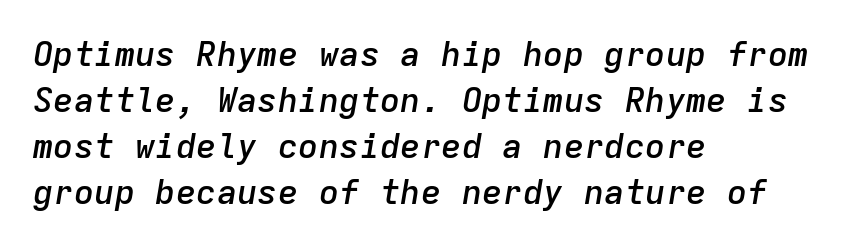
The image shows 34 px semibold type, italic (leaning right), monospaced; set left-aligned, normal line spacing (1.35x), normal letter spacing, not underlined; low stroke contrast and a medium x-height.
